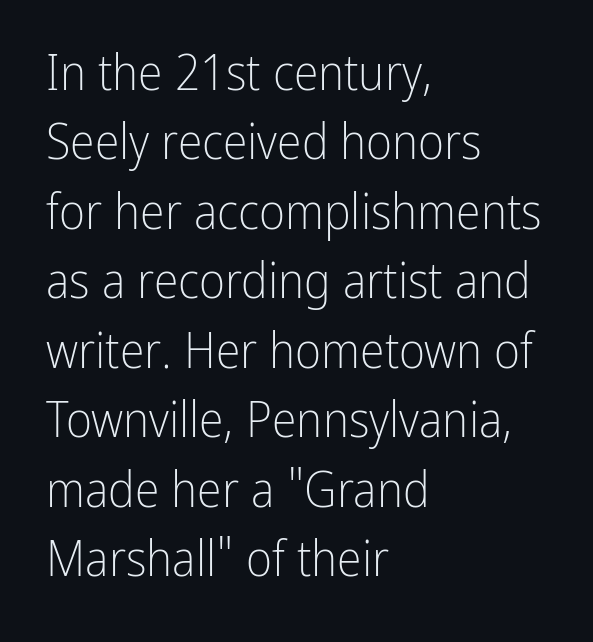
Q: Is the text bold? A: No.
Q: Is the text italic (slanted)? A: No, it is upright.
Q: Is the typeface a serif or a sans-serif typeface? A: Sans-serif.
Q: Is the text underlined? A: No.
Q: How is the paragraph aligned? A: Left-aligned.
Q: Is the spacing between letters normal or unusually wide? A: Normal.
Q: Is the spacing between lines tight, normal or loose? A: Normal.
Q: Width (condensed, normal, or wide)? A: Condensed.
Q: Stroke contrast? A: Low.
Q: x-height? A: Medium.
Q: Monospaced? A: No.
